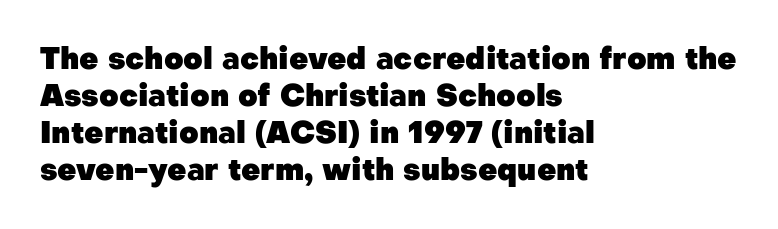
{"serif": "no", "italic": "no", "bold": "yes", "weight": "heavy", "width": "normal", "stroke_contrast": "low", "x_height": "medium", "monospaced": "no", "underline": "no", "align": "left", "line_spacing_ratio": 1.23, "letter_spacing": "normal", "letter_spacing_em": 0.0, "glyph_px": 30}
